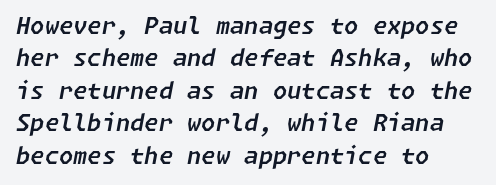
Is there much room between lines? A standard amount, neither cramped nor airy. Quick note: underline off. Here the glyphs are tracked normally, forming tight word shapes. Observe the lean: these are italic letterforms. This rendering uses left alignment, leaving the right contour irregular.
